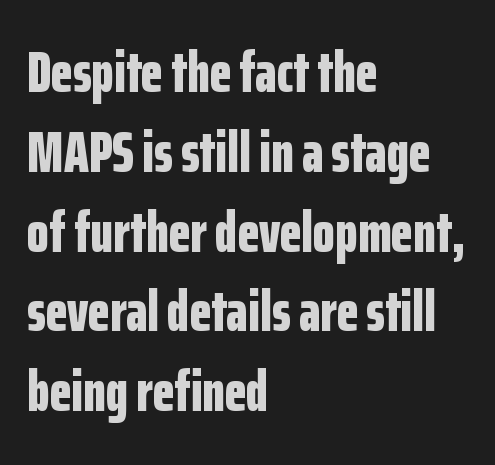
The compositor pushed each line to the left boundary. The strip under each line holds only bare page. In terms of letterspacing, this is plain default setting. What weight is shown? A full bold with thick strokes. Upright lettering throughout.
